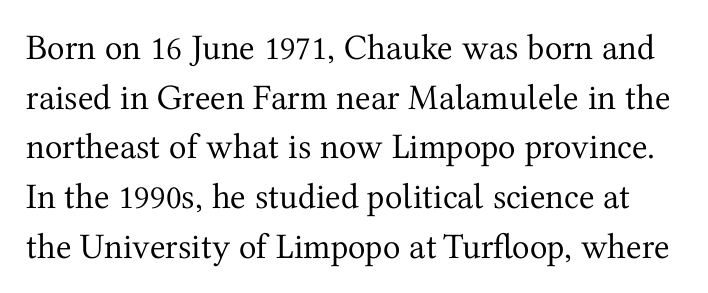
The image shows 36 px regular-weight serif type, upright; set normal line spacing (1.38x), normal letter spacing, not underlined; medium stroke contrast and a medium x-height.
